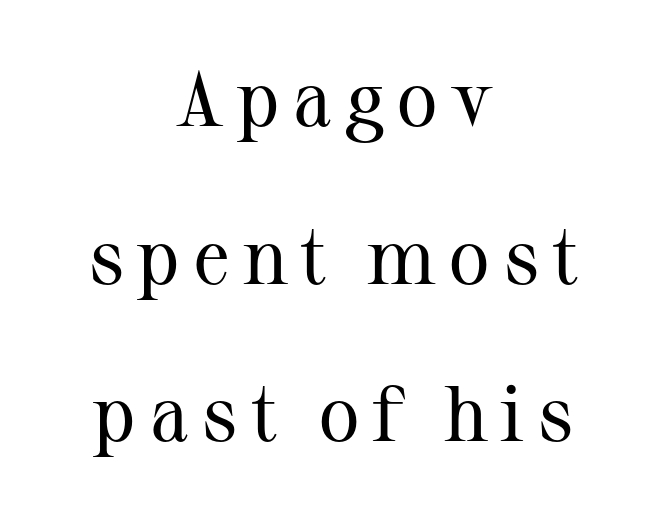
{"serif": "yes", "italic": "no", "bold": "no", "weight": "regular", "width": "normal", "stroke_contrast": "medium", "x_height": "medium", "monospaced": "no", "underline": "no", "align": "center", "line_spacing": "loose", "line_spacing_ratio": 2.02, "glyph_px": 78}
